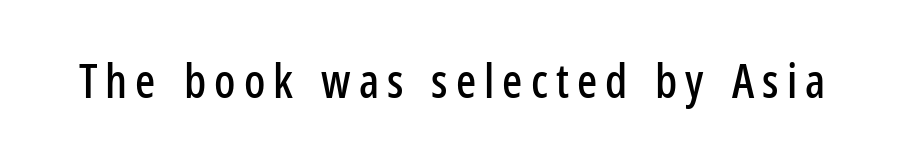
Q: Is the text italic (slanted)? A: No, it is upright.
Q: Is the typeface a serif or a sans-serif typeface? A: Sans-serif.
Q: Is the text underlined? A: No.
Q: Width (condensed, normal, or wide)? A: Condensed.
Q: Stroke contrast? A: Low.
Q: x-height? A: Medium.
Q: Monospaced? A: No.
